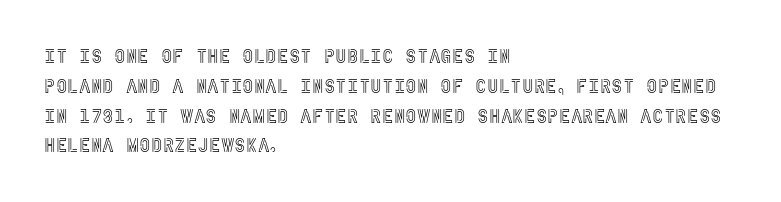
The image shows 20 px text type, upright; set left-aligned, normal line spacing (1.49x), normal letter spacing, not underlined.
